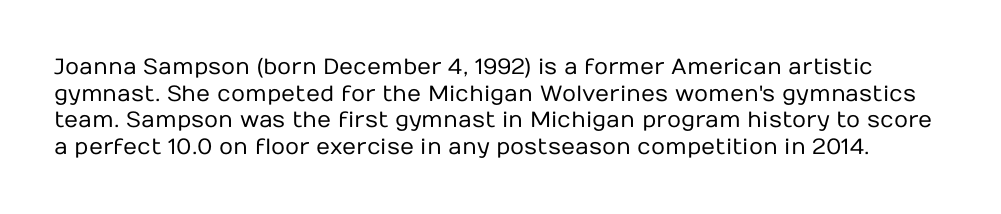
{"italic": "no", "bold": "no", "underline": "no", "line_spacing_ratio": 1.21, "letter_spacing": "normal", "letter_spacing_em": 0.0, "glyph_px": 22}
